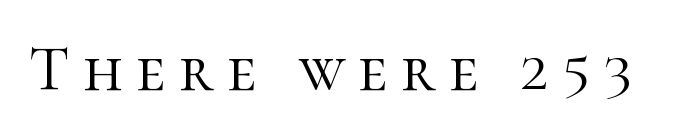
The image shows 64 px light serif type, upright; set unusually wide letter spacing (+0.21 em), not underlined; high stroke contrast and a medium x-height.
